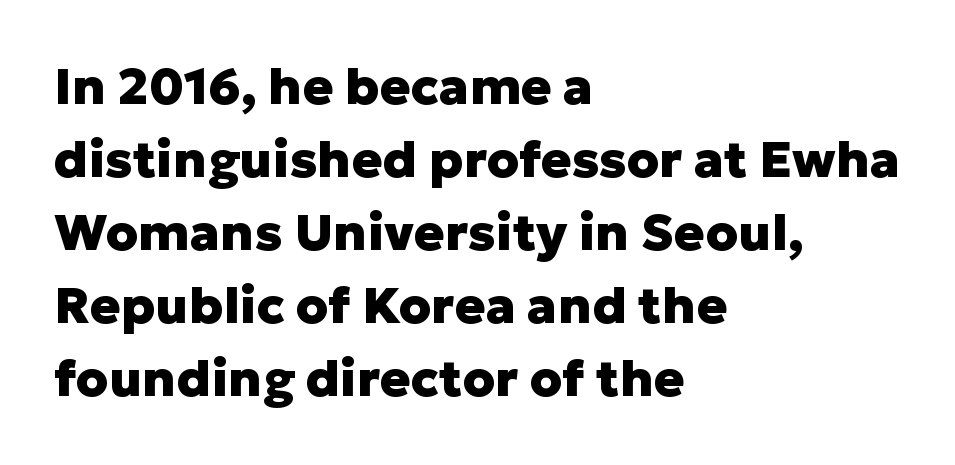
Q: Is the text bold? A: Yes.
Q: Is the text italic (slanted)? A: No, it is upright.
Q: Is the typeface a serif or a sans-serif typeface? A: Sans-serif.
Q: Is the text underlined? A: No.
Q: How is the paragraph aligned? A: Left-aligned.
Q: Is the spacing between letters normal or unusually wide? A: Normal.
Q: Is the spacing between lines tight, normal or loose? A: Normal.
Q: Width (condensed, normal, or wide)? A: Normal.
Q: Stroke contrast? A: Low.
Q: x-height? A: Medium.
Q: Monospaced? A: No.
